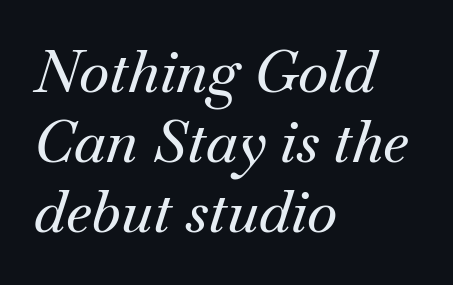
Compared with ordinary roman type, these characters are visibly tilted. Varying glyph widths throughout — classic text-font behaviour. Students, note that the glyphs here touch the page at normal intervals. This sample uses a serif face. These lines are set flush left with a ragged right edge.
